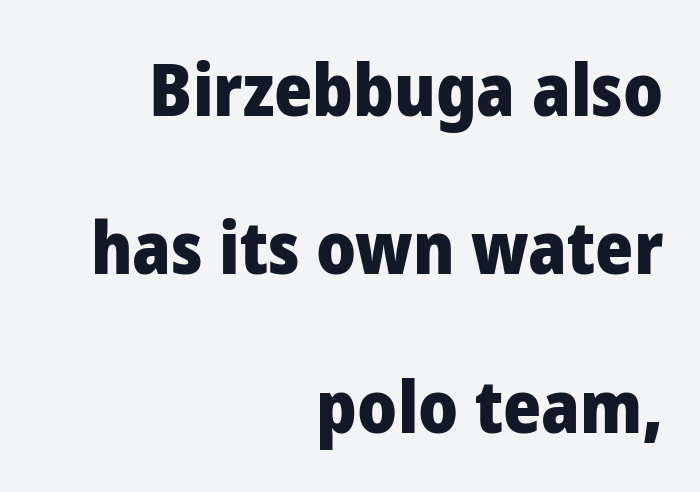
The lines are quadded right. A sans-serif font was chosen for this passage. You can tell it's not italic because the verticals are truly vertical. This block would shrink considerably if given ordinary leading; it's expanded now. Each letter keeps its own natural width here, so spacing adapts to shape.
